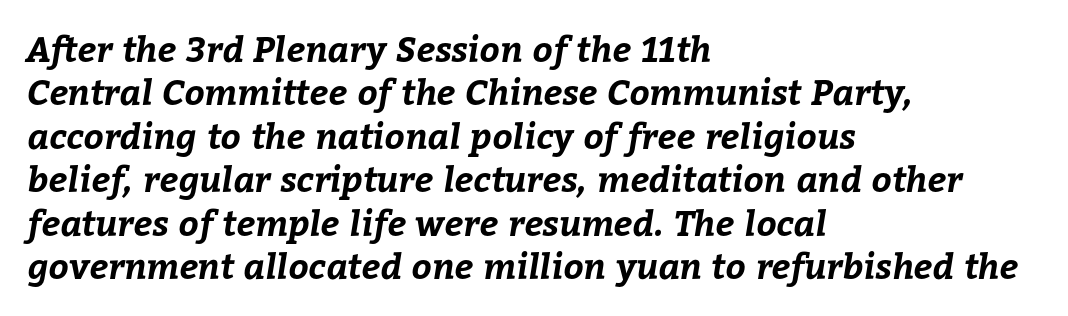
{"bold": "yes", "weight": "bold", "width": "normal", "stroke_contrast": "low", "x_height": "medium", "monospaced": "no", "underline": "no", "align": "left", "line_spacing_ratio": 1.24, "letter_spacing": "normal", "letter_spacing_em": 0.0, "glyph_px": 35}
